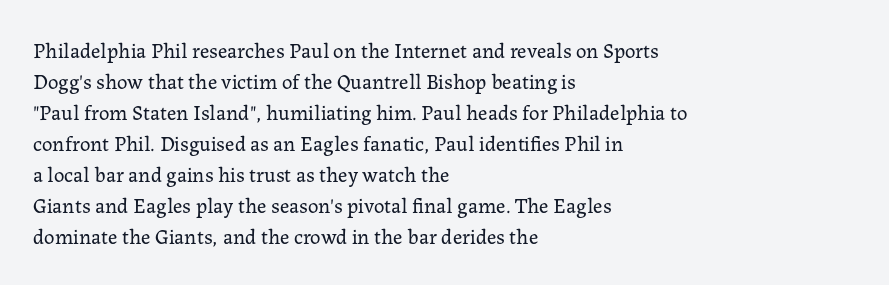
No chunkiness to these letters — they're not bold. The area under the type is left untouched. This rendering uses left alignment, leaving the right contour irregular. The font's upright variant was chosen for this text. Compared with typical body copy, the letter spacing here is the same.
